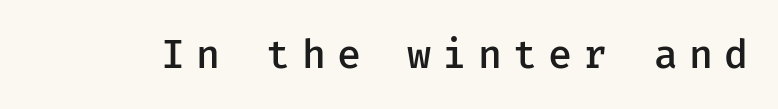
The image shows 40 px semibold sans-serif type, upright; set unusually wide letter spacing (+0.28 em), not underlined; low stroke contrast and a medium x-height.
